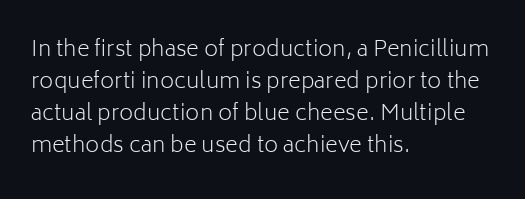
The image shows 22 px text type, upright; set left-aligned, normal line spacing (1.46x), normal letter spacing, not underlined.
